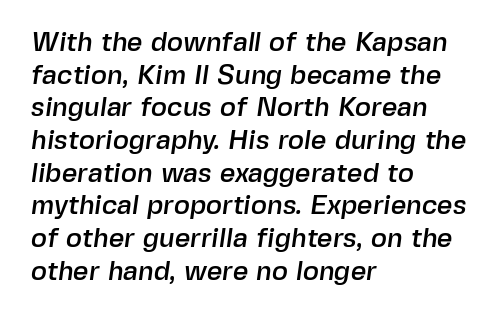
Q: Is the text underlined? A: No.
Q: How is the paragraph aligned? A: Left-aligned.
Q: Is the spacing between letters normal or unusually wide? A: Normal.
